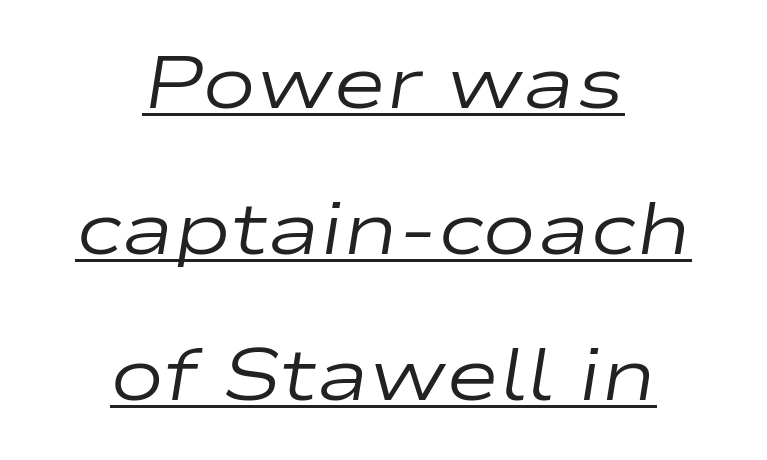
Q: Is the text bold? A: No.
Q: Is the text italic (slanted)? A: Yes, it leans right by about 9 degrees.
Q: Is the text underlined? A: Yes.
Q: How is the paragraph aligned? A: Centered.
Q: Is the spacing between letters normal or unusually wide? A: Normal.
Q: Is the spacing between lines tight, normal or loose? A: Loose.
Q: Width (condensed, normal, or wide)? A: Wide.
Q: Stroke contrast? A: Low.
Q: x-height? A: Medium.
Q: Monospaced? A: No.
